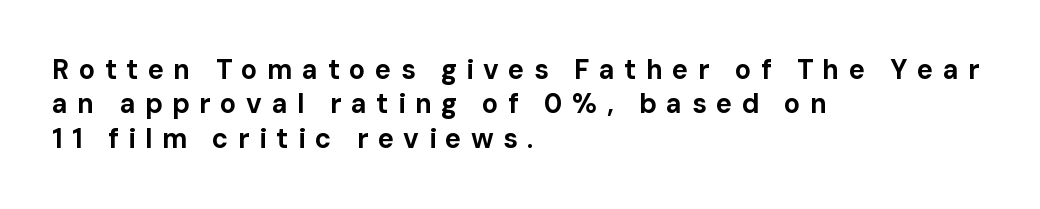
{"italic": "no", "bold": "yes", "underline": "no", "align": "left", "line_spacing": "normal", "line_spacing_ratio": 1.27, "letter_spacing": "wide", "letter_spacing_em": 0.35, "glyph_px": 27}
